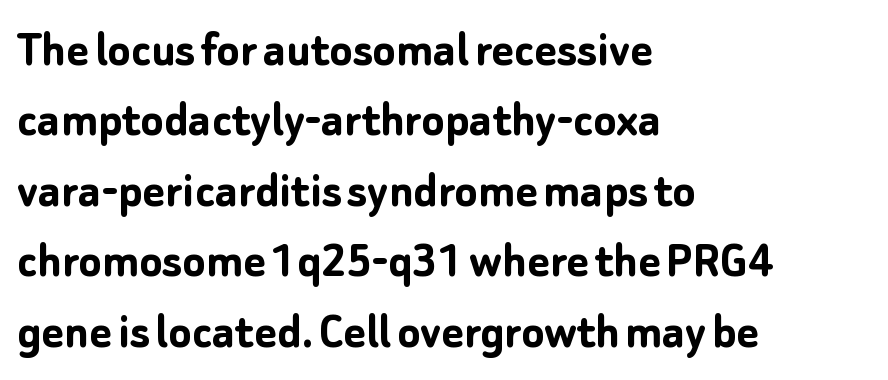
{"serif": "no", "italic": "no", "bold": "yes", "weight": "semibold", "width": "normal", "stroke_contrast": "low", "x_height": "medium", "monospaced": "no", "underline": "no", "align": "left", "line_spacing": "normal", "line_spacing_ratio": 1.33, "letter_spacing": "normal", "letter_spacing_em": 0.0, "glyph_px": 53}
